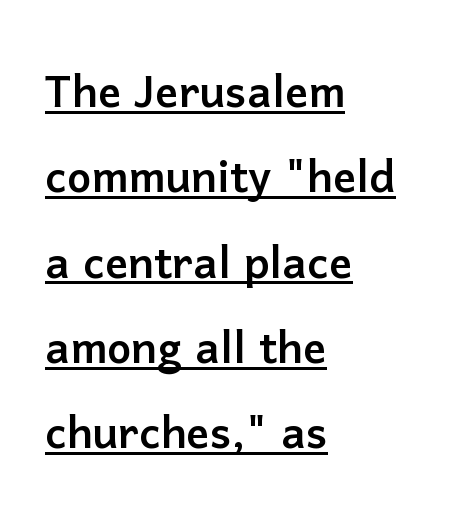
Q: Is the text italic (slanted)? A: No, it is upright.
Q: Is the typeface a serif or a sans-serif typeface? A: Sans-serif.
Q: Is the text underlined? A: Yes.
Q: How is the paragraph aligned? A: Left-aligned.
Q: Is the spacing between letters normal or unusually wide? A: Normal.
Q: Is the spacing between lines tight, normal or loose? A: Normal.
Q: Width (condensed, normal, or wide)? A: Normal.
Q: Stroke contrast? A: Low.
Q: x-height? A: Medium.
Q: Monospaced? A: No.
